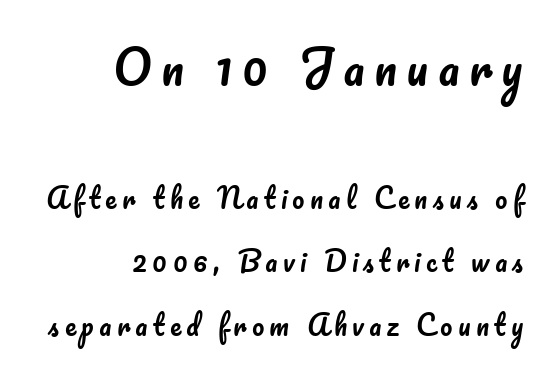
The image shows 47 px text type; set right-aligned, loose line spacing (2.36x), unusually wide letter spacing (+0.2 em), not underlined; the first (top) block is 1.74x larger; low stroke contrast and a small x-height.
